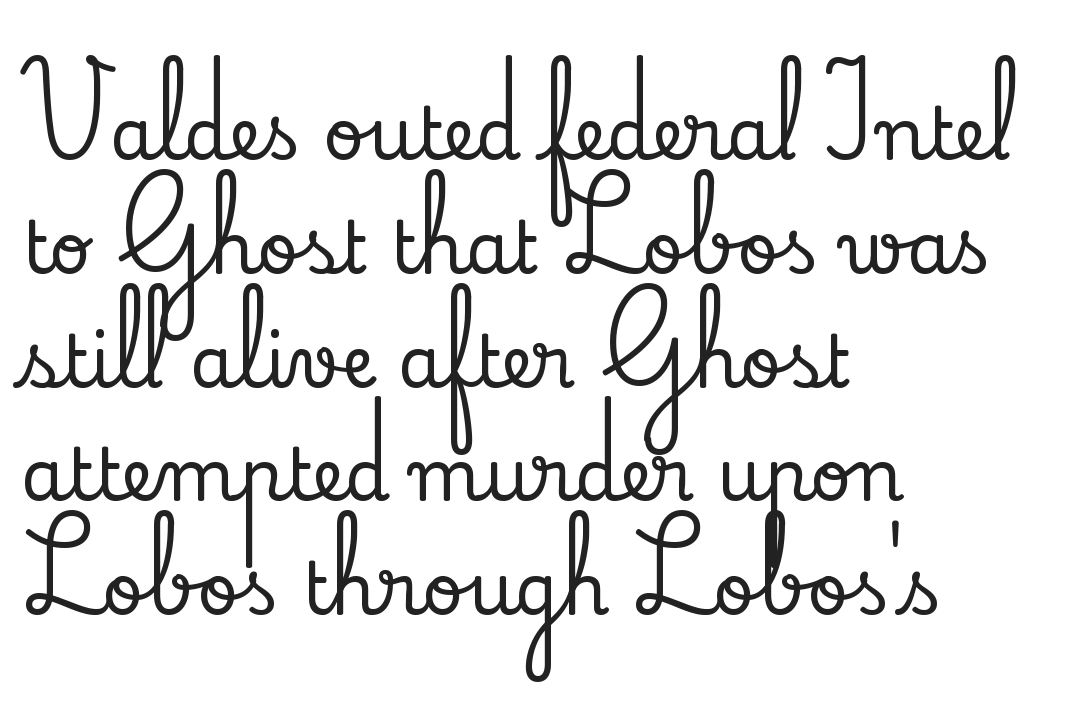
The image shows 72 px serif type, upright; set left-aligned, normal line spacing (1.58x), normal letter spacing, not underlined; low stroke contrast and a small x-height.
